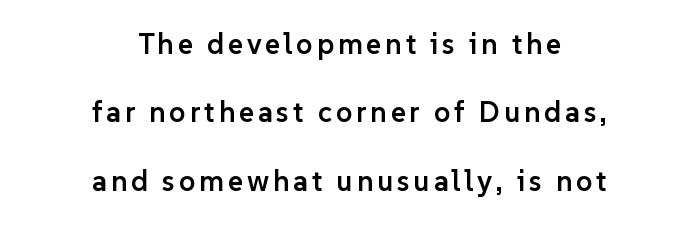
{"serif": "no", "italic": "no", "bold": "semi", "weight": "semibold", "width": "normal", "stroke_contrast": "low", "x_height": "medium", "monospaced": "no", "underline": "no", "align": "center", "line_spacing": "loose", "line_spacing_ratio": 2.36, "glyph_px": 29}
